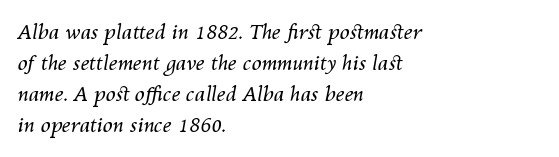
Each row of text sits above clean, open space. This block has exactly the height ordinary leading produces. Students, note that the glyphs here touch the page at normal intervals. Vertical stems look standard width or narrower in stroke. Emphasis-style slanted type is in use. Short and long lines alike share a common starting point at left.
